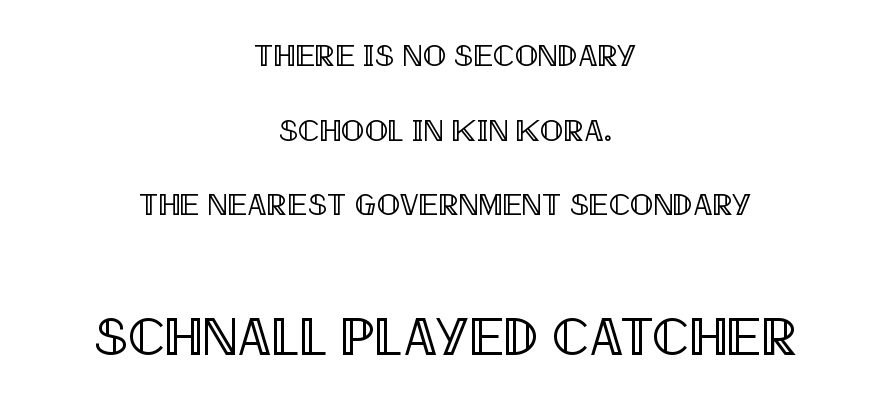
{"italic": "no", "width": "condensed", "x_height": "large", "monospaced": "no", "underline": "no", "align": "center", "line_spacing": "loose", "line_spacing_ratio": 2.41, "letter_spacing": "normal", "letter_spacing_em": 0.0, "larger_block": "second", "size_ratio": 1.74, "glyph_px": 54}
